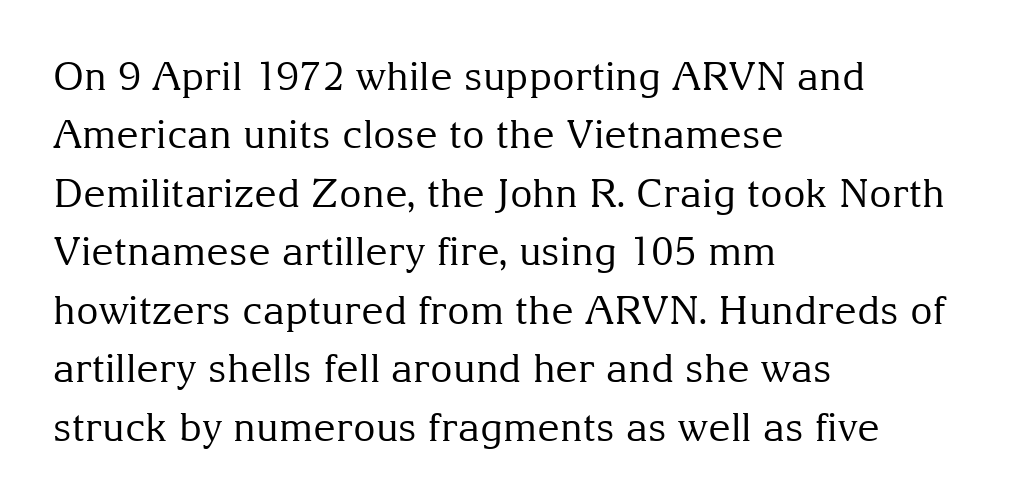
Q: Is the text bold? A: No.
Q: Is the text italic (slanted)? A: No, it is upright.
Q: Is the typeface a serif or a sans-serif typeface? A: Serif.
Q: Is the text underlined? A: No.
Q: How is the paragraph aligned? A: Left-aligned.
Q: Is the spacing between letters normal or unusually wide? A: Normal.
Q: Is the spacing between lines tight, normal or loose? A: Normal.
Q: Width (condensed, normal, or wide)? A: Normal.
Q: Stroke contrast? A: Medium.
Q: x-height? A: Medium.
Q: Monospaced? A: No.
